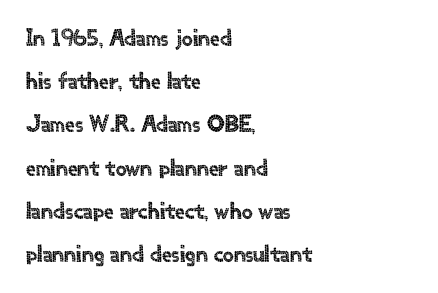
Words float on clear page, feet unadorned. Posture: straight, roman, zero tilt. Standard letterfit; no display-style spreading of the glyphs. One-word summary of the alignment: left.
